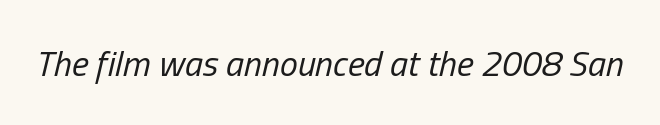
{"italic": "yes", "lean": "right", "slant_degrees": 13, "bold": "no", "weight": "regular", "width": "condensed", "stroke_contrast": "low", "x_height": "medium", "monospaced": "no", "underline": "no", "letter_spacing": "normal", "letter_spacing_em": 0.0, "glyph_px": 36}
